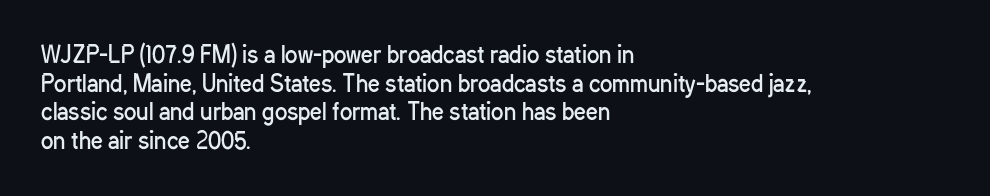
Q: Is the text bold? A: No.
Q: Is the text italic (slanted)? A: No, it is upright.
Q: Is the text underlined? A: No.
Q: How is the paragraph aligned? A: Left-aligned.
Q: Is the spacing between letters normal or unusually wide? A: Normal.
Q: Is the spacing between lines tight, normal or loose? A: Normal.
